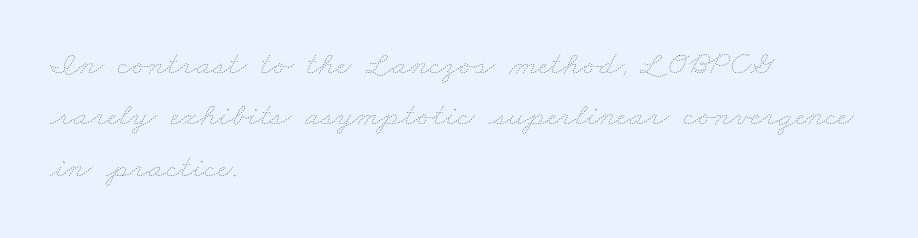
Q: Is the text bold? A: No.
Q: Is the text underlined? A: No.
Q: How is the paragraph aligned? A: Left-aligned.
Q: Is the spacing between letters normal or unusually wide? A: Normal.
Q: Is the spacing between lines tight, normal or loose? A: Normal.
Q: Width (condensed, normal, or wide)? A: Wide.
Q: Stroke contrast? A: Low.
Q: x-height? A: Small.
Q: Monospaced? A: No.
